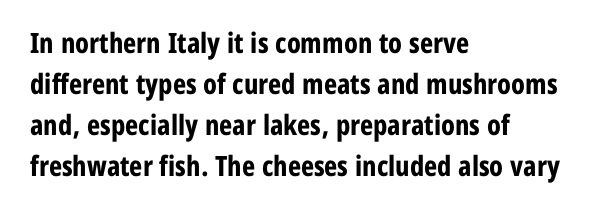
Q: Is the text bold? A: Yes.
Q: Is the text italic (slanted)? A: No, it is upright.
Q: Is the typeface a serif or a sans-serif typeface? A: Sans-serif.
Q: Is the text underlined? A: No.
Q: How is the paragraph aligned? A: Left-aligned.
Q: Is the spacing between letters normal or unusually wide? A: Normal.
Q: Is the spacing between lines tight, normal or loose? A: Normal.
Q: Width (condensed, normal, or wide)? A: Condensed.
Q: Stroke contrast? A: Low.
Q: x-height? A: Medium.
Q: Monospaced? A: No.
